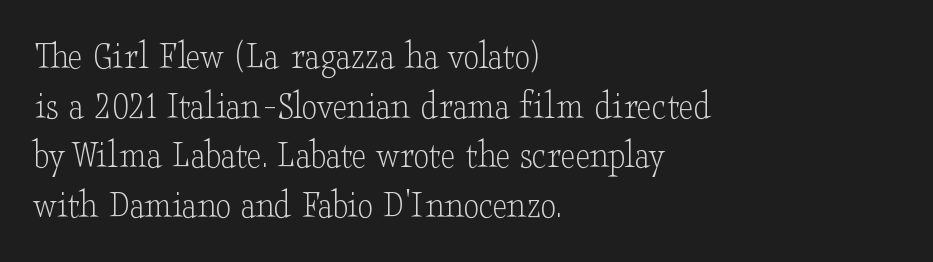
The image shows 40 px light, wide serif type, upright; set left-aligned, line spacing 1.24x, normal letter spacing, not underlined; low stroke contrast and a small x-height.
